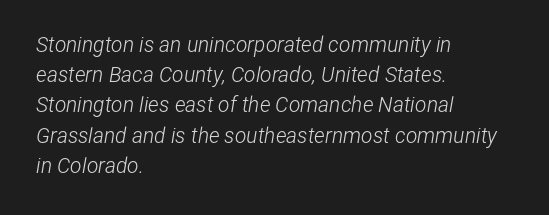
The image shows 21 px text type, italic (leaning right); set left-aligned, normal line spacing (1.44x), normal letter spacing, not underlined.
